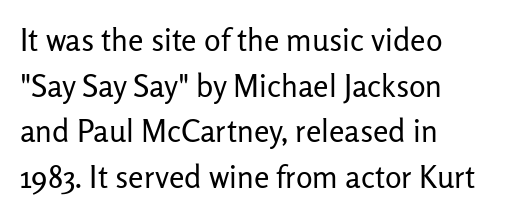
{"serif": "no", "italic": "no", "bold": "no", "weight": "regular", "width": "normal", "stroke_contrast": "low", "x_height": "medium", "monospaced": "no", "underline": "no", "align": "left", "line_spacing": "normal", "line_spacing_ratio": 1.47, "letter_spacing": "normal", "letter_spacing_em": 0.0, "glyph_px": 31}
